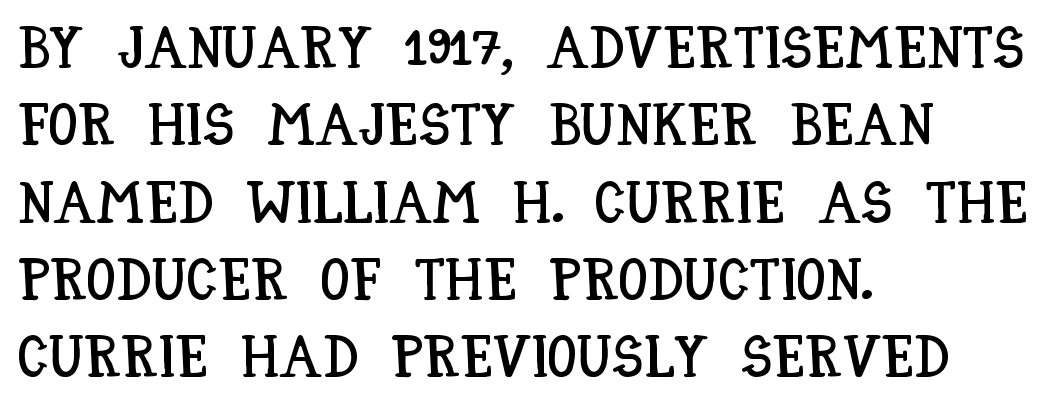
Glance below the letters and you will spot only blank space. Inter-character spacing is left at the font's built-in metrics. Visually the block forms a straight wall on the left and a jagged coastline on the right. The space between consecutive lines is moderate. These lines are rendered in a variable-pitch font.
